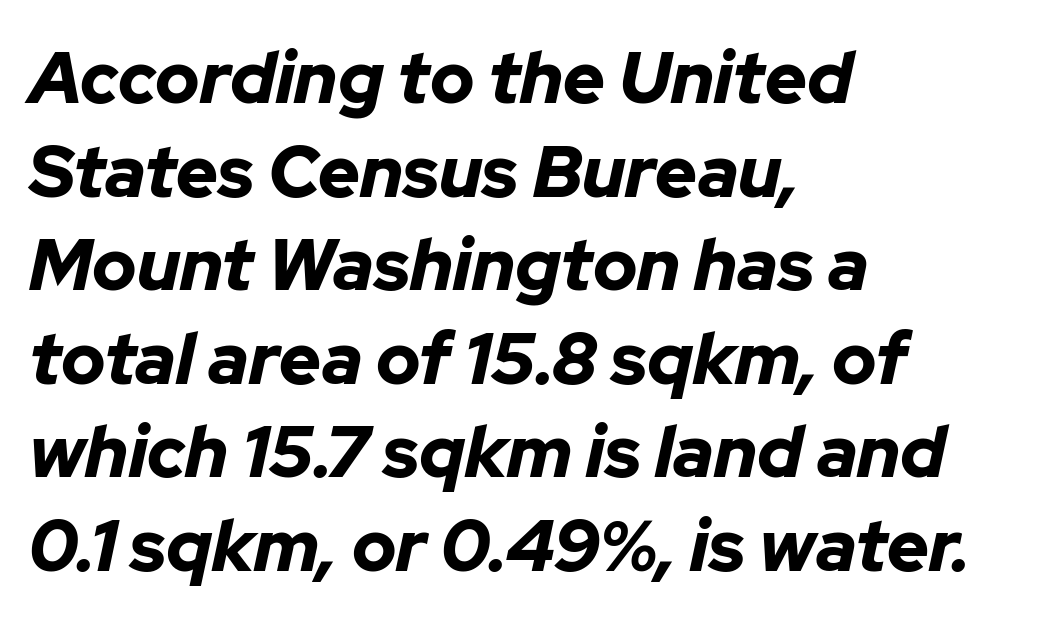
The rows are spaced the way most documents space them. Underlining? Definitely not there. What stands out about the letter spacing? Nothing — it is the standard amount. These lines carry a lot of weight — the face is fully bold. The rendering anchors every line to the left-hand side.
